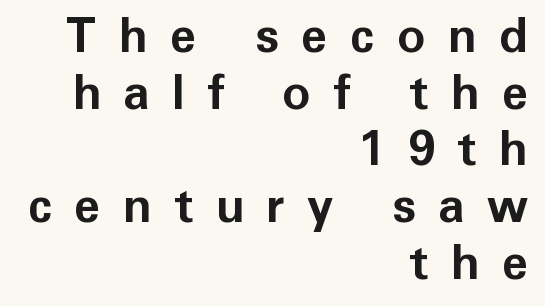
Posture: vertical. Characters follow at a spacing far wider than the type designer built in. Descender tails drop into unmarked territory. A typesetter would call this proportional, since set widths differ per character.
